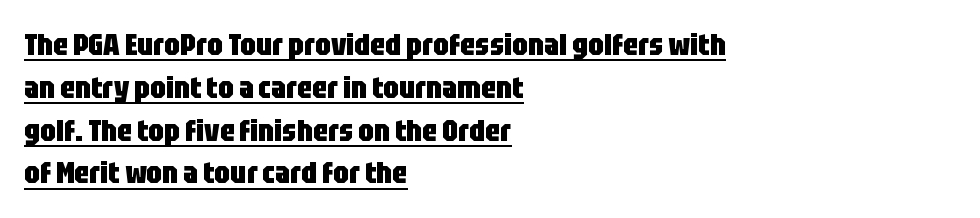
The image shows 31 px heavy, condensed sans-serif type, upright; set left-aligned, normal line spacing (1.38x), normal letter spacing, underlined; low stroke contrast and a large x-height.
